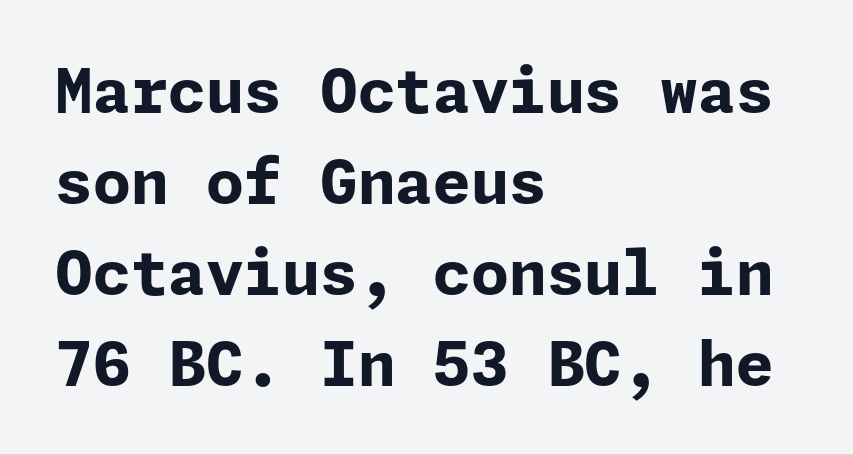
Unlike a traditional serif, this face leaves its strokes unadorned. No italicization has been applied; the sample stays upright. Thick stems and heavy bowls — unmistakably bold. Visually the block forms a straight wall on the left and a jagged coastline on the right.
